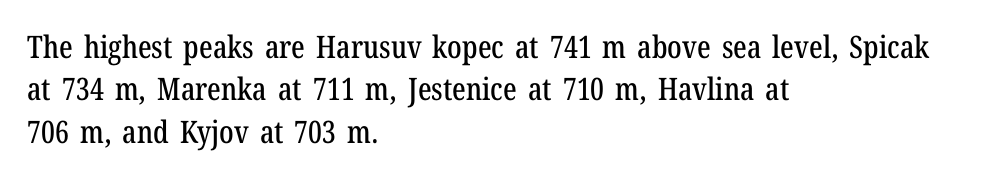
The image shows 31 px condensed serif type, upright; set left-aligned, normal line spacing (1.37x), normal letter spacing, not underlined; low stroke contrast and a medium x-height.
